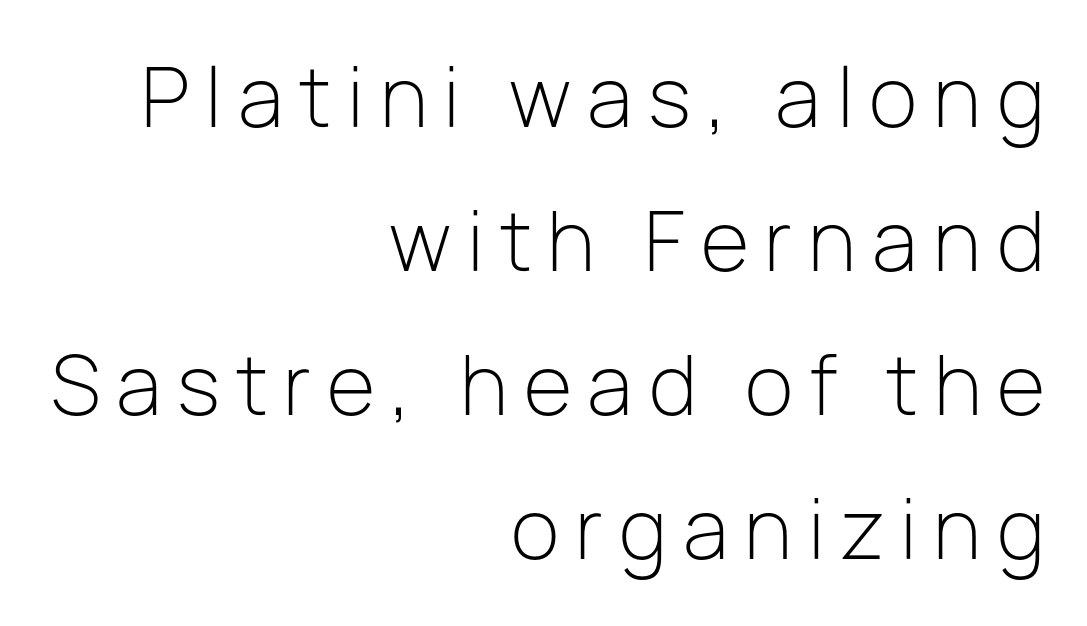
The letters look calm and open, with moderate or lighter stems. Lines of text with bare space underneath. Every stem runs plumb, perpendicular to the baseline. Serifs: no, the terminals of the letterforms are clean.
